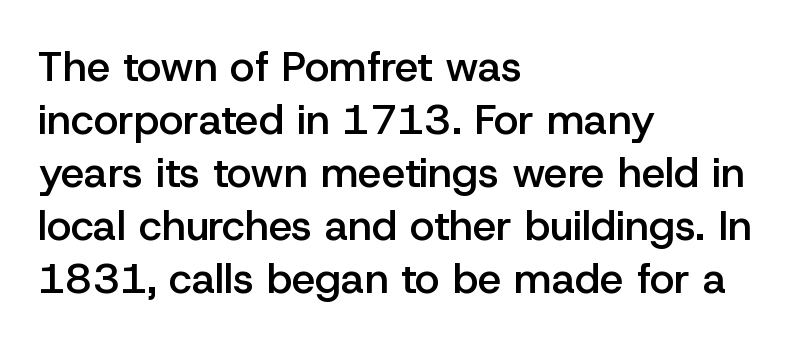
The image shows 42 px semibold sans-serif type, upright; set left-aligned, normal line spacing (1.26x), normal letter spacing, not underlined; low stroke contrast and a medium x-height.
